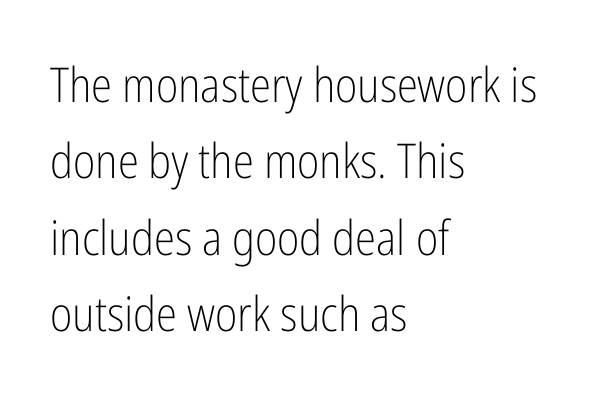
Q: Is the text bold? A: No.
Q: Is the text italic (slanted)? A: No, it is upright.
Q: Is the typeface a serif or a sans-serif typeface? A: Sans-serif.
Q: Is the text underlined? A: No.
Q: How is the paragraph aligned? A: Left-aligned.
Q: Is the spacing between letters normal or unusually wide? A: Normal.
Q: Is the spacing between lines tight, normal or loose? A: Normal.
Q: Width (condensed, normal, or wide)? A: Condensed.
Q: Stroke contrast? A: Low.
Q: x-height? A: Medium.
Q: Monospaced? A: No.
